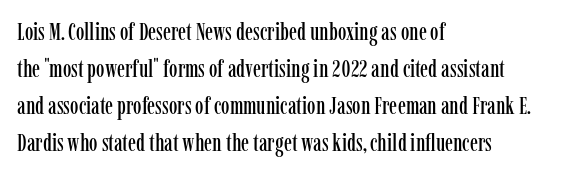
The image shows 24 px text type, upright; set left-aligned, normal line spacing (1.54x), normal letter spacing, not underlined.
